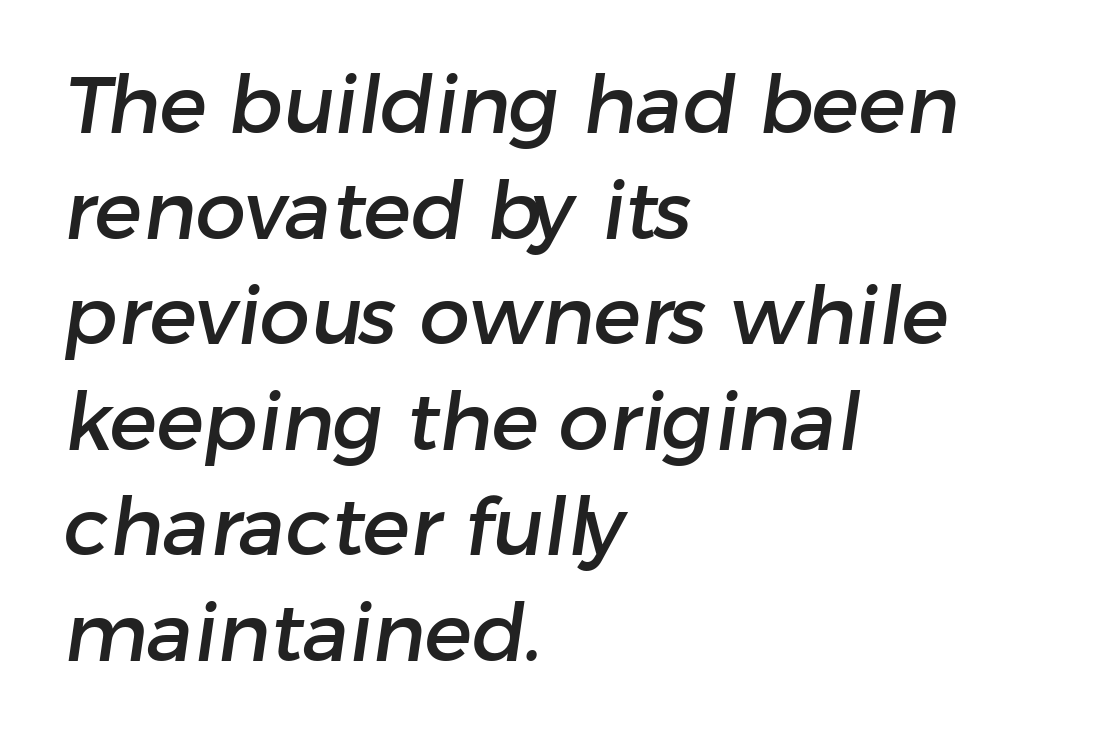
Q: Is the typeface a serif or a sans-serif typeface? A: Sans-serif.
Q: Is the text underlined? A: No.
Q: How is the paragraph aligned? A: Left-aligned.
Q: Is the spacing between letters normal or unusually wide? A: Normal.
Q: Is the spacing between lines tight, normal or loose? A: Normal.
Q: Width (condensed, normal, or wide)? A: Normal.
Q: Stroke contrast? A: Low.
Q: x-height? A: Medium.
Q: Monospaced? A: No.
